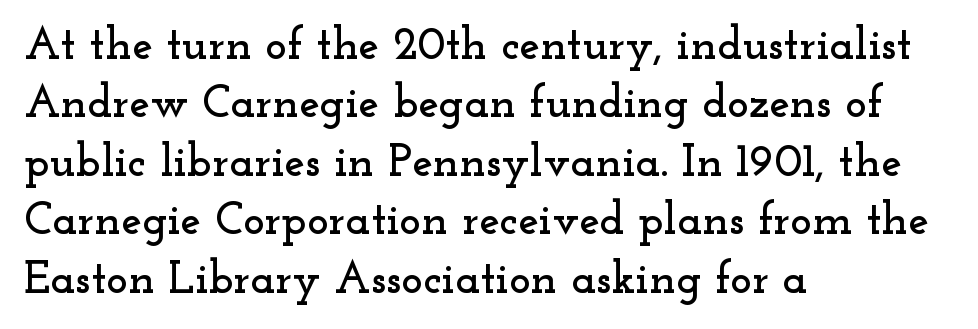
The image shows 46 px wide serif type, upright; set left-aligned, normal line spacing (1.27x), normal letter spacing, not underlined; low stroke contrast and a small x-height.
